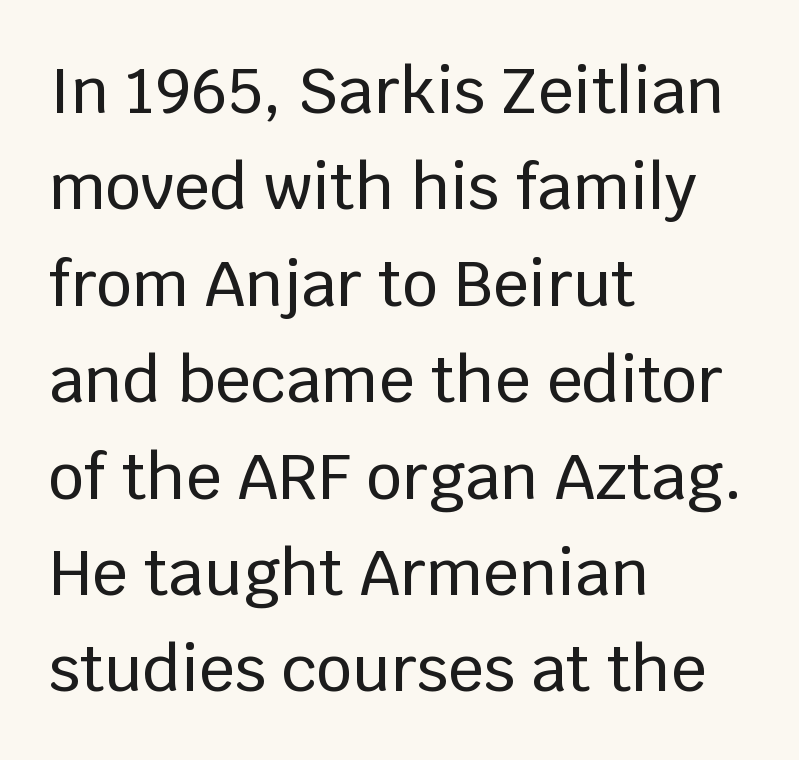
{"serif": "no", "italic": "no", "width": "normal", "stroke_contrast": "low", "x_height": "large", "monospaced": "no", "underline": "no", "align": "left", "line_spacing": "normal", "line_spacing_ratio": 1.53, "letter_spacing": "normal", "letter_spacing_em": 0.0, "glyph_px": 63}
